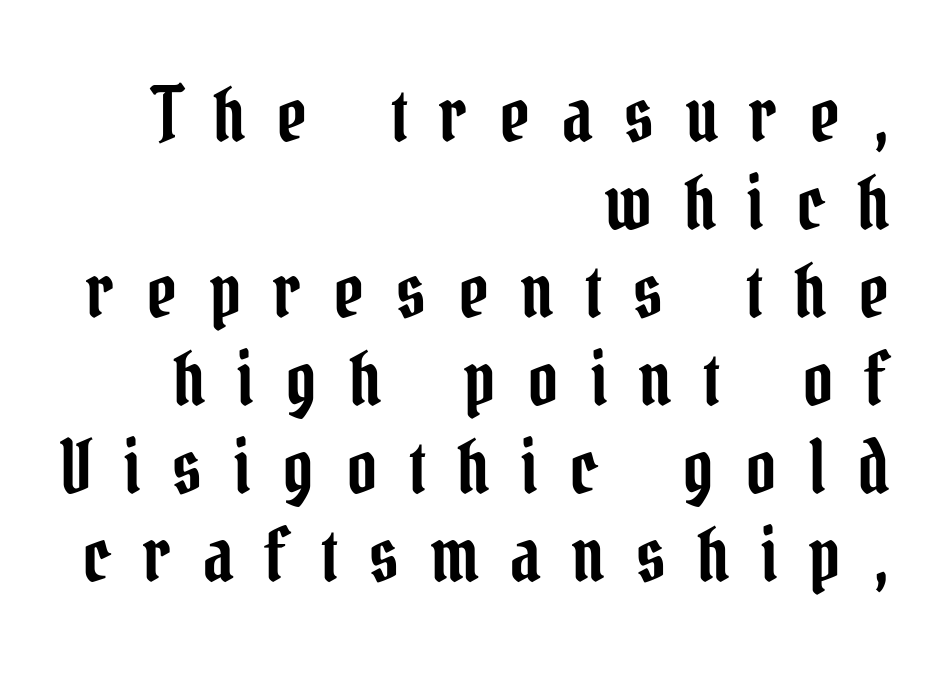
{"serif": "yes", "italic": "no", "width": "condensed", "stroke_contrast": "low", "x_height": "medium", "monospaced": "no", "underline": "no", "align": "right", "line_spacing_ratio": 1.19, "letter_spacing": "wide", "letter_spacing_em": 0.43, "glyph_px": 74}
